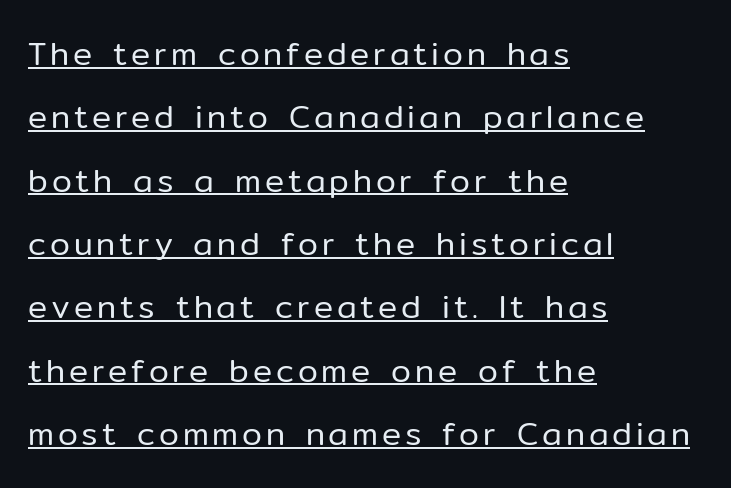
The image shows 32 px regular-weight sans-serif type, upright; set left-aligned, loose line spacing (1.98x), underlined; low stroke contrast and a medium x-height.
